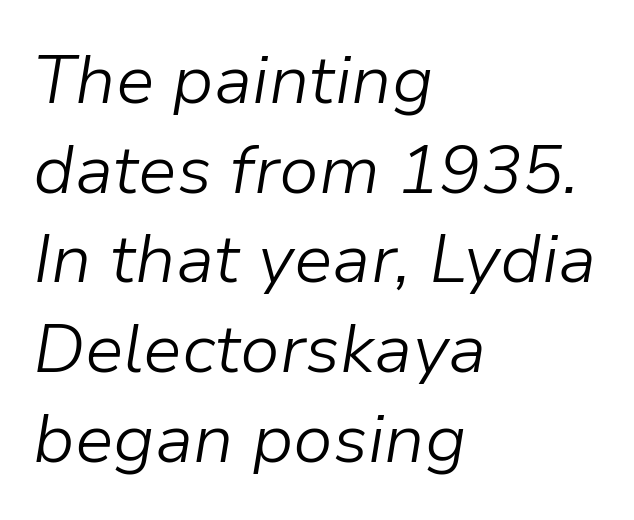
The image shows 69 px light type, italic (leaning right); set left-aligned, normal line spacing (1.3x), normal letter spacing, not underlined; low stroke contrast and a medium x-height.
